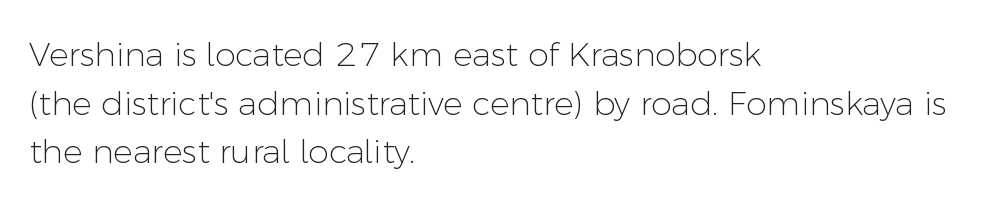
Does the type have serifs? No, each stem ends abruptly. The glyphs are unaccompanied by any horizontal stroke below them. The paragraph has a hard left edge and a soft right edge. Look at the tracking — it's just the regular setting, nothing added. Caption: face not bold, strokes unweighted. Regular leading.
